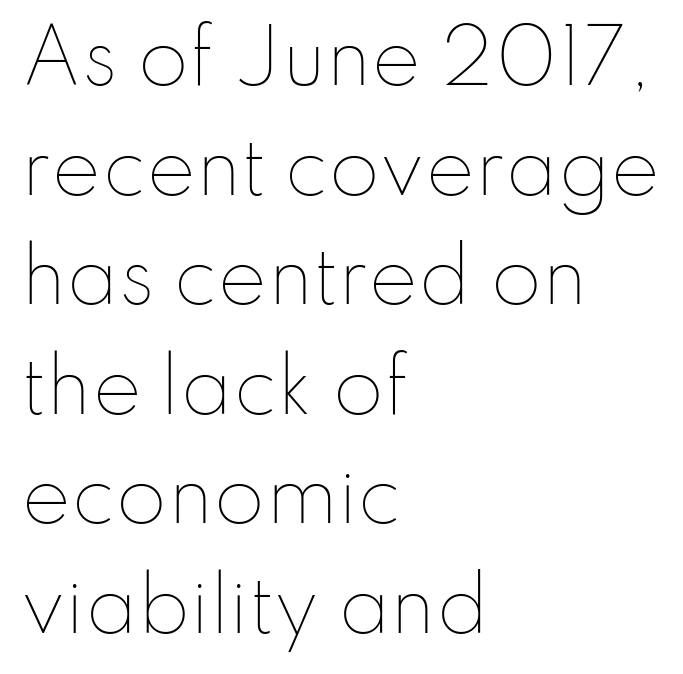
Q: Is the text bold? A: No.
Q: Is the text italic (slanted)? A: No, it is upright.
Q: Is the text underlined? A: No.
Q: How is the paragraph aligned? A: Left-aligned.
Q: Is the spacing between letters normal or unusually wide? A: Normal.
Q: Is the spacing between lines tight, normal or loose? A: Normal.
Q: Width (condensed, normal, or wide)? A: Normal.
Q: Stroke contrast? A: Low.
Q: x-height? A: Small.
Q: Monospaced? A: No.
